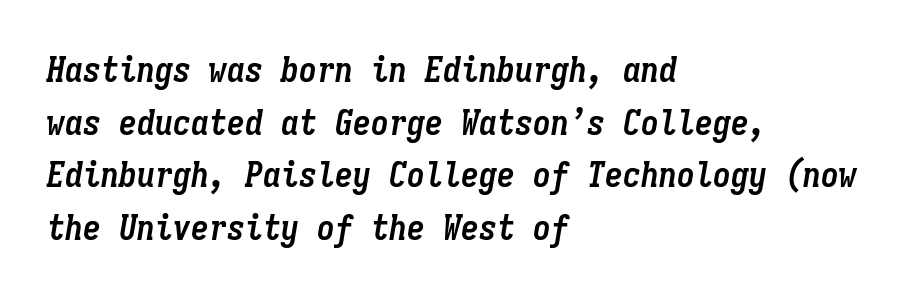
Q: Is the text bold? A: Yes.
Q: Is the text italic (slanted)? A: Yes, it leans right by about 9 degrees.
Q: Is the text underlined? A: No.
Q: How is the paragraph aligned? A: Left-aligned.
Q: Is the spacing between letters normal or unusually wide? A: Normal.
Q: Is the spacing between lines tight, normal or loose? A: Normal.
Q: Width (condensed, normal, or wide)? A: Condensed.
Q: Stroke contrast? A: Low.
Q: x-height? A: Medium.
Q: Monospaced? A: Yes.
